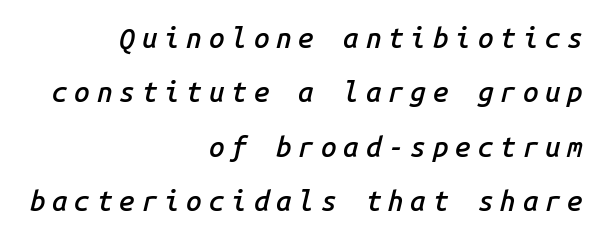
Q: Is the text bold? A: Semi-bold.
Q: Is the text italic (slanted)? A: Yes, it leans right by about 14 degrees.
Q: Is the text underlined? A: No.
Q: How is the paragraph aligned? A: Right-aligned.
Q: Is the spacing between letters normal or unusually wide? A: Unusually wide.
Q: Is the spacing between lines tight, normal or loose? A: Loose.
Q: Width (condensed, normal, or wide)? A: Normal.
Q: Stroke contrast? A: Low.
Q: x-height? A: Medium.
Q: Monospaced? A: Yes.
